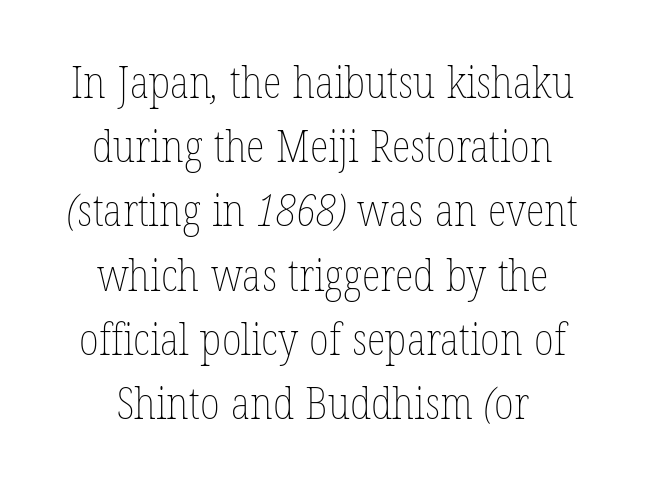
Q: Is the text bold? A: No.
Q: Is the text underlined? A: No.
Q: How is the paragraph aligned? A: Centered.
Q: Is the spacing between letters normal or unusually wide? A: Normal.
Q: Is the spacing between lines tight, normal or loose? A: Normal.
Q: Width (condensed, normal, or wide)? A: Condensed.
Q: Stroke contrast? A: Low.
Q: x-height? A: Medium.
Q: Monospaced? A: No.
